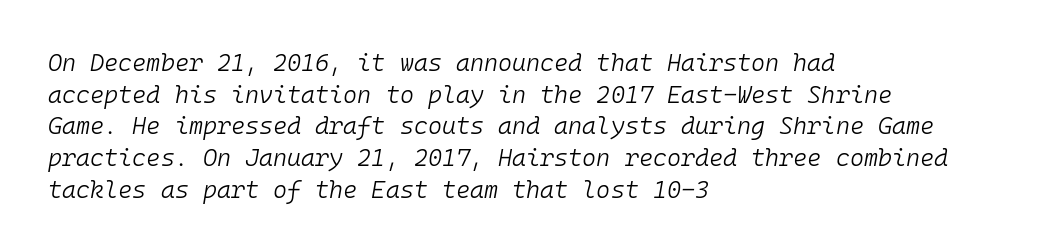
Q: Is the text bold? A: No.
Q: Is the text italic (slanted)? A: Yes, it leans right by about 10 degrees.
Q: Is the text underlined? A: No.
Q: How is the paragraph aligned? A: Left-aligned.
Q: Is the spacing between letters normal or unusually wide? A: Normal.
Q: Is the spacing between lines tight, normal or loose? A: Normal.
